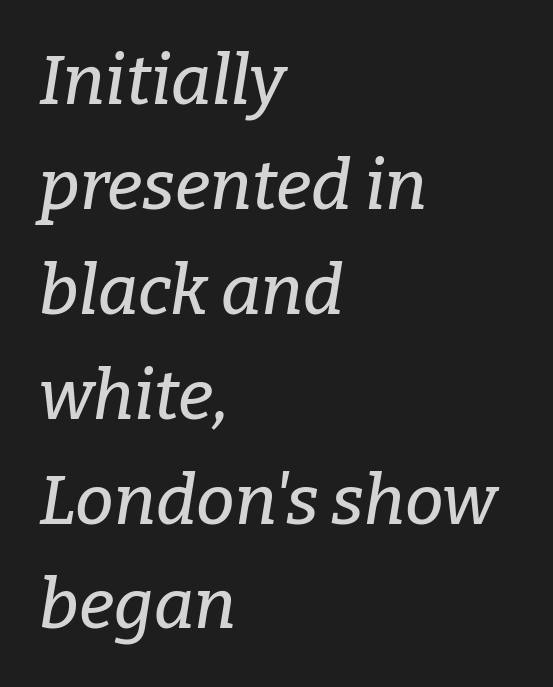
The image shows 69 px serif type, italic (leaning right); set left-aligned, normal line spacing (1.52x), normal letter spacing, not underlined; low stroke contrast and a medium x-height.
